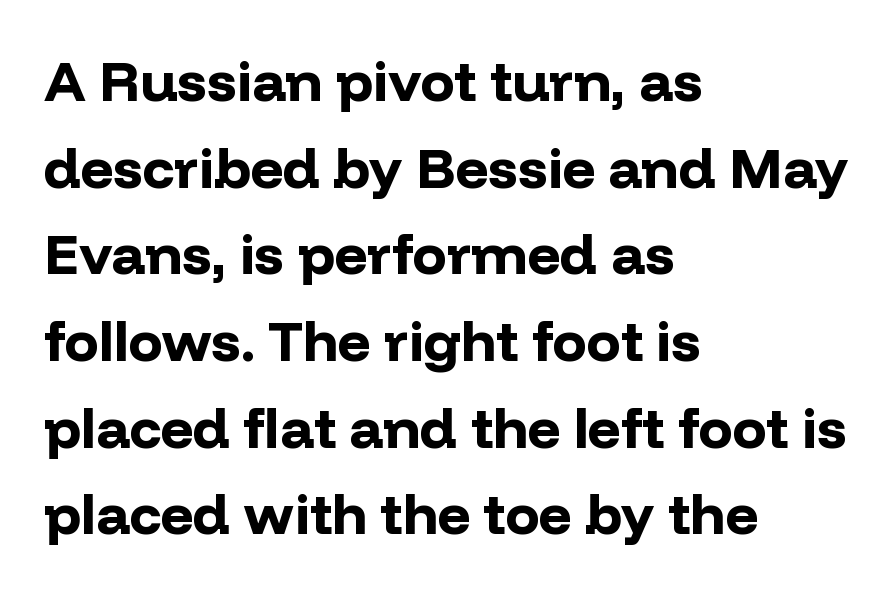
Heavy-handed strokes throughout: this text is bold. Notice how the stems are strictly vertical — no italics here. Anything drawn beneath the words? Only blank space. Serifs: no, the terminals of the letterforms are clean.
